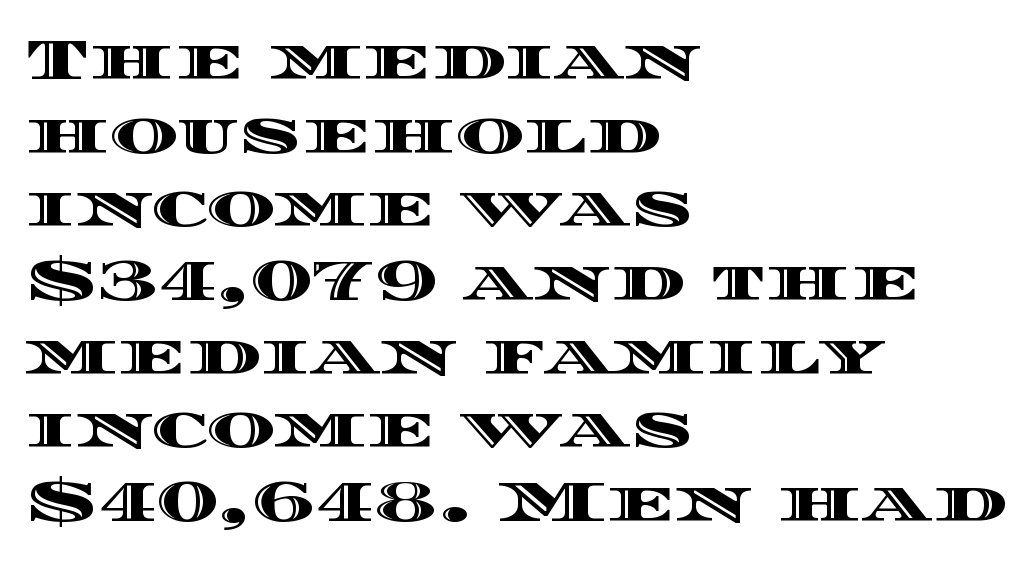
{"italic": "no", "width": "wide", "x_height": "large", "monospaced": "no", "underline": "no", "align": "left", "line_spacing": "normal", "line_spacing_ratio": 1.27, "letter_spacing": "normal", "letter_spacing_em": 0.0, "glyph_px": 58}
